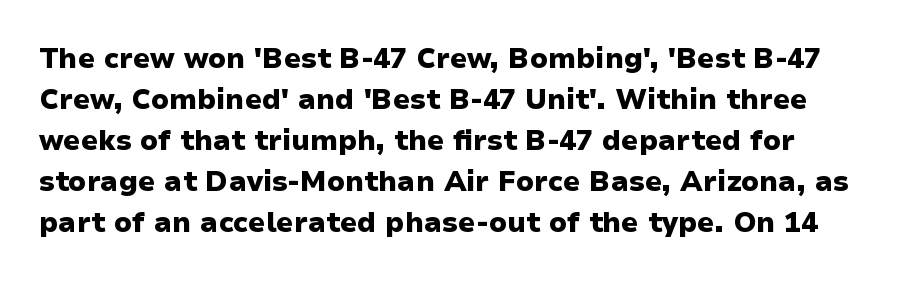
The image shows 28 px heavy sans-serif type, upright; set normal line spacing (1.46x), normal letter spacing, not underlined; low stroke contrast and a medium x-height.
